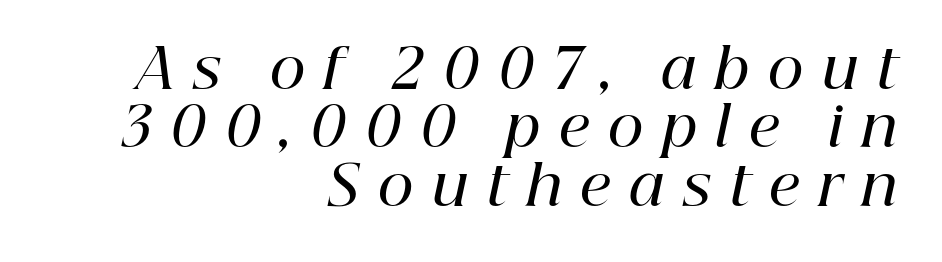
{"serif": "yes", "italic": "yes", "lean": "right", "slant_degrees": 12, "bold": "semi", "weight": "semibold", "width": "normal", "stroke_contrast": "high", "x_height": "medium", "monospaced": "no", "underline": "no", "align": "right", "line_spacing": "tight", "line_spacing_ratio": 1.06, "letter_spacing": "wide", "letter_spacing_em": 0.34, "glyph_px": 55}
